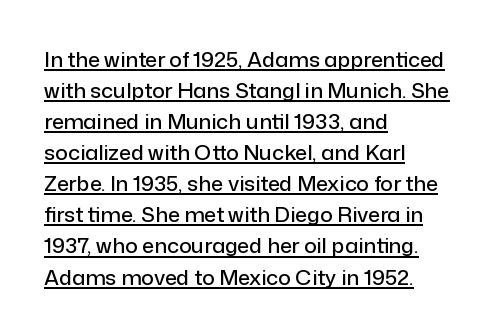
The image shows 21 px text type, upright; set left-aligned, normal line spacing (1.48x), normal letter spacing, underlined.
